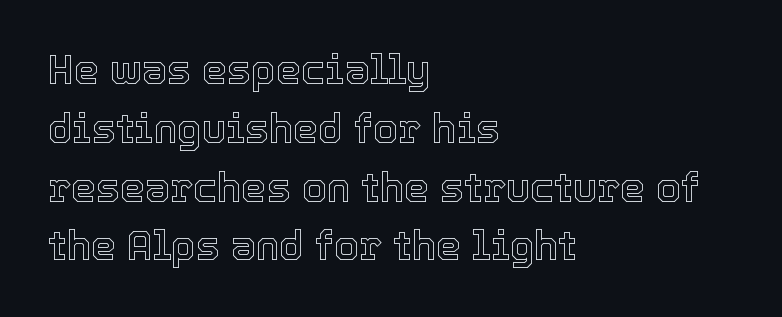
{"italic": "no", "width": "normal", "x_height": "medium", "monospaced": "no", "underline": "no", "align": "left", "line_spacing": "normal", "line_spacing_ratio": 1.47, "letter_spacing": "normal", "letter_spacing_em": 0.0, "glyph_px": 40}
